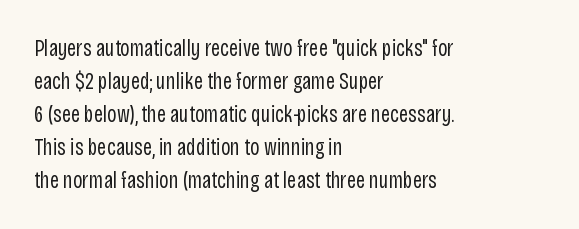
The image shows 23 px text type, upright; set left-aligned, normal line spacing (1.43x), normal letter spacing, not underlined.
